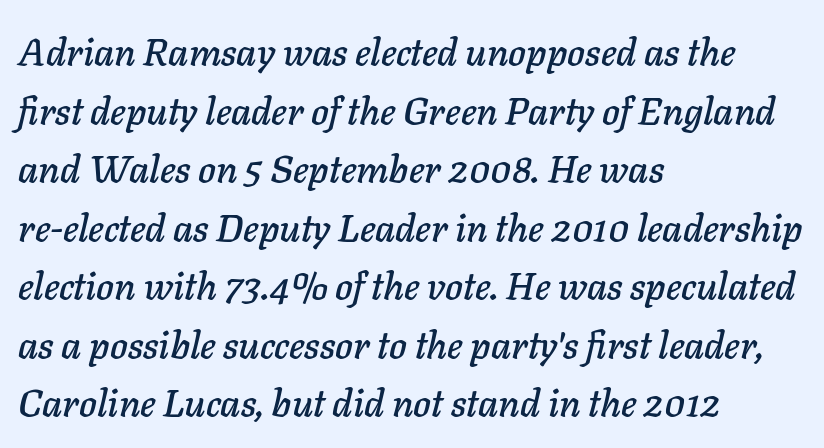
The image shows 38 px text type, italic (leaning right); set left-aligned, normal line spacing (1.54x), normal letter spacing, not underlined; low stroke contrast and a medium x-height.
